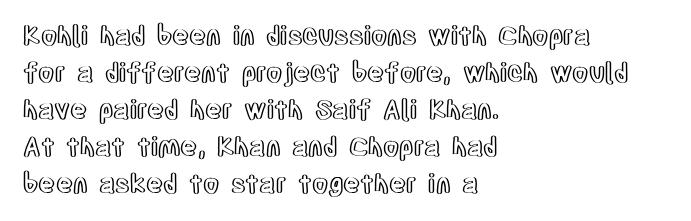
Q: Is the text italic (slanted)? A: No, it is upright.
Q: Is the text underlined? A: No.
Q: How is the paragraph aligned? A: Left-aligned.
Q: Is the spacing between letters normal or unusually wide? A: Normal.
Q: Is the spacing between lines tight, normal or loose? A: Normal.
